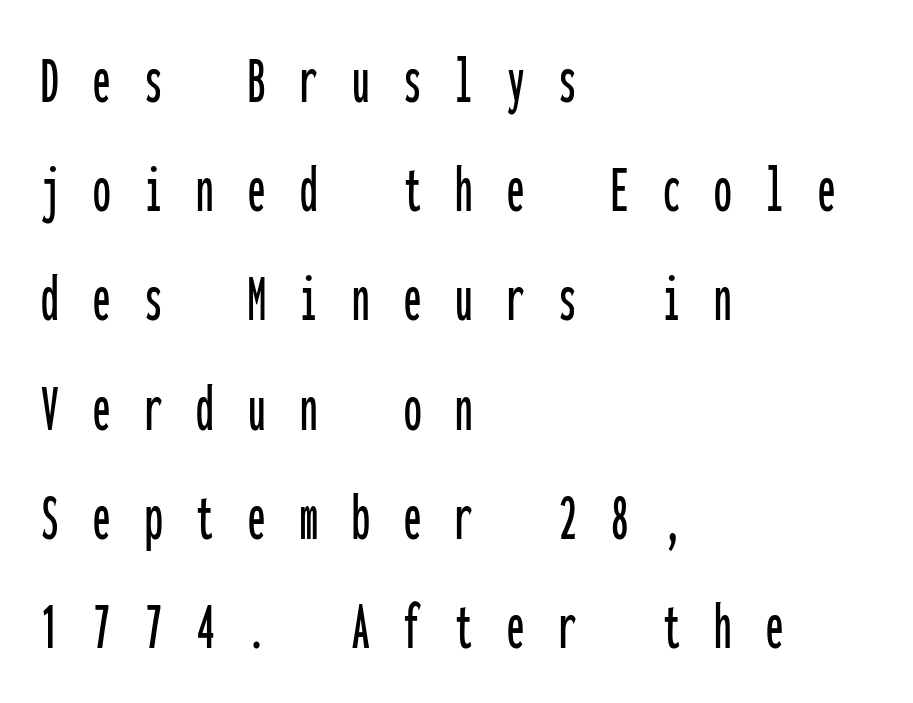
The image shows 70 px condensed sans-serif type, upright, monospaced; set left-aligned, normal line spacing (1.56x), unusually wide letter spacing (+0.49 em), not underlined; low stroke contrast and a medium x-height.
